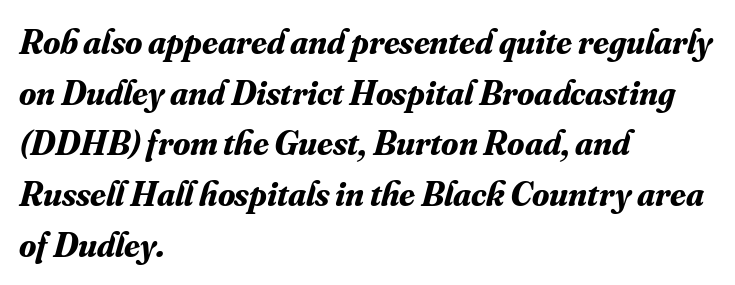
{"serif": "yes", "italic": "yes", "lean": "right", "slant_degrees": 16, "bold": "yes", "weight": "bold", "width": "normal", "stroke_contrast": "medium", "x_height": "small", "monospaced": "no", "underline": "no", "align": "left", "line_spacing": "normal", "line_spacing_ratio": 1.45, "letter_spacing": "normal", "letter_spacing_em": 0.0, "glyph_px": 35}
